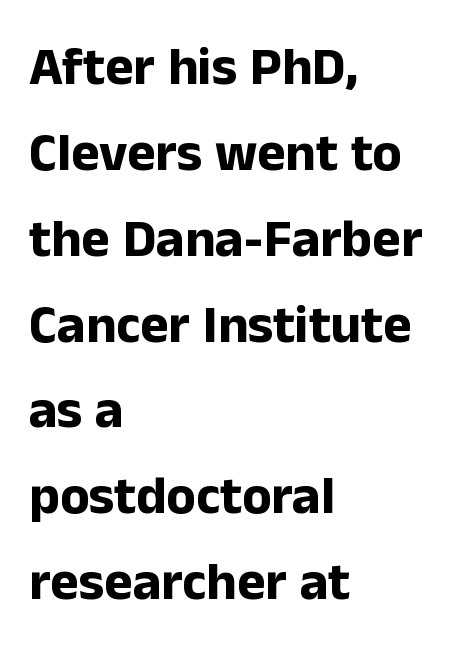
Note: no serifs on the glyphs. Unmarked baselines from the first word to the last. Think of a printed novel: that variable character pitch is what you see here. Whoever set this chose a conventional vertical rhythm. Every character sits straight up, as roman type does. Chunky letters — that's bold for sure.
